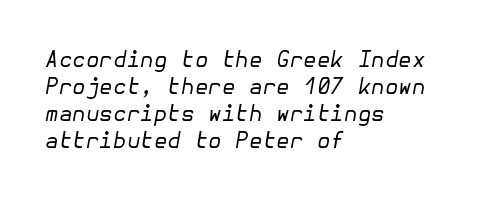
Tracking value appears to be zero — textbook default spacing. Is the type slanted? Yes — the strokes lean at a clear angle. This rendering features lettering with no underline. If you drew a ruler down the left edge, every line would touch it. On a weight scale, this lands at 450 or below.
